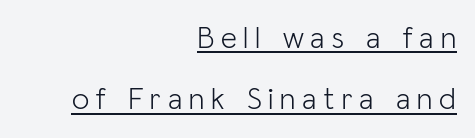
{"serif": "no", "italic": "no", "bold": "no", "weight": "light", "width": "normal", "stroke_contrast": "low", "x_height": "medium", "monospaced": "no", "underline": "yes", "align": "right", "line_spacing": "loose", "line_spacing_ratio": 1.98, "letter_spacing": "wide", "letter_spacing_em": 0.22, "glyph_px": 31}
